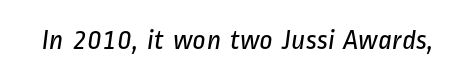
The image shows 29 px regular-weight, condensed sans-serif type; set normal letter spacing, not underlined; low stroke contrast and a medium x-height.
